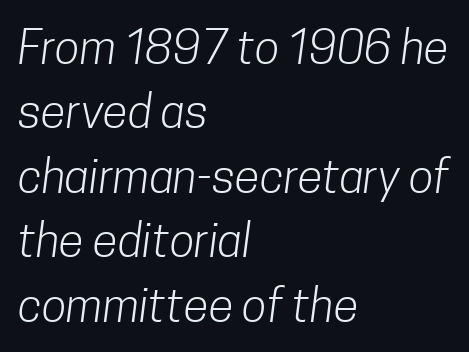
{"serif": "no", "bold": "no", "weight": "light", "width": "condensed", "stroke_contrast": "low", "x_height": "medium", "monospaced": "no", "underline": "no", "align": "left", "line_spacing": "normal", "line_spacing_ratio": 1.4, "letter_spacing": "normal", "letter_spacing_em": 0.0, "glyph_px": 46}
